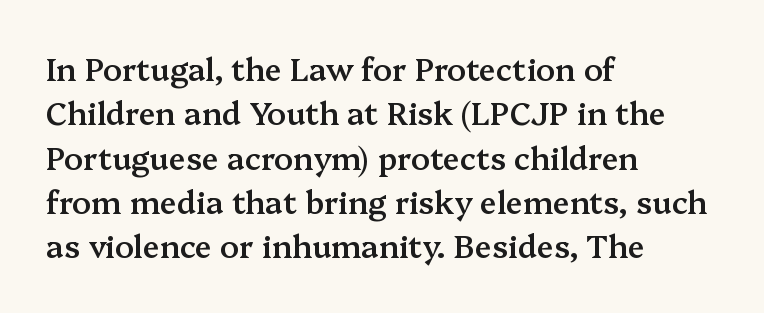
The image shows 31 px semibold serif type, upright; set left-aligned, normal line spacing (1.43x), normal letter spacing, not underlined; medium stroke contrast and a medium x-height.
